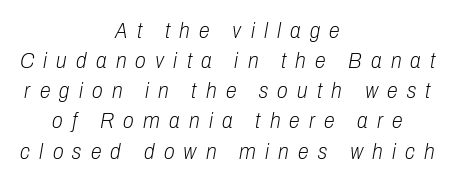
The image shows 22 px text type, italic (leaning right); set centered, normal line spacing (1.37x), unusually wide letter spacing (+0.42 em), not underlined.
